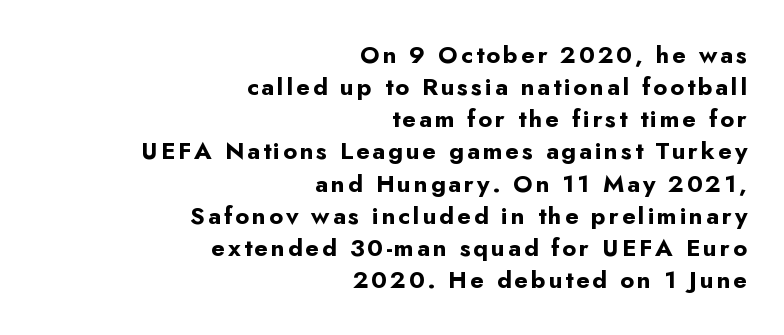
Q: Is the text bold? A: Yes.
Q: Is the text italic (slanted)? A: No, it is upright.
Q: Is the text underlined? A: No.
Q: How is the paragraph aligned? A: Right-aligned.
Q: Is the spacing between lines tight, normal or loose? A: Normal.
